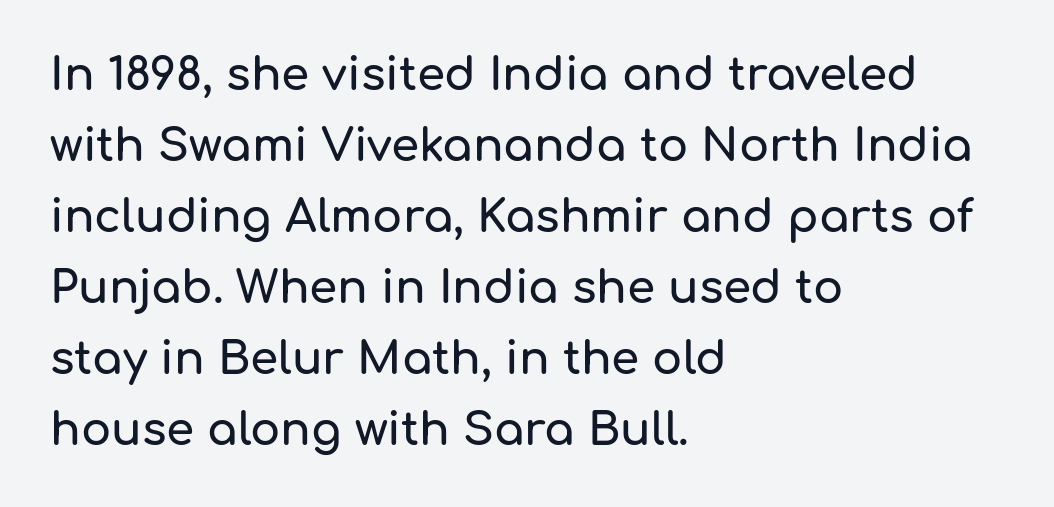
{"serif": "no", "italic": "no", "width": "normal", "stroke_contrast": "low", "x_height": "medium", "monospaced": "no", "underline": "no", "align": "left", "line_spacing": "normal", "line_spacing_ratio": 1.58, "letter_spacing": "normal", "letter_spacing_em": 0.0, "glyph_px": 45}
